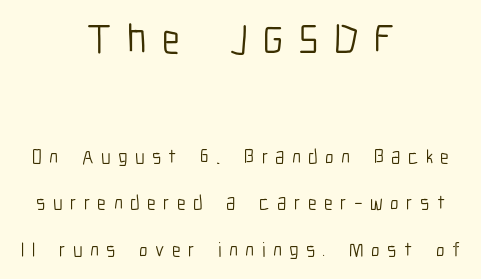
The image shows 41 px light, condensed sans-serif type, upright; set centered, loose line spacing (2.32x), unusually wide letter spacing (+0.37 em), not underlined; the first (top) block is 2.05x larger; low stroke contrast and a medium x-height.
